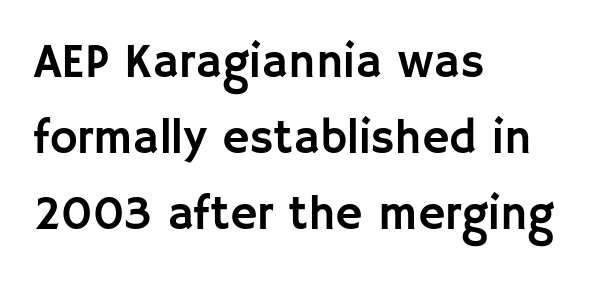
A typesetter would call this proportional, since set widths differ per character. Letter spacing: default. The rendering shows plain stroke endings on the letterforms — a sans-serif design. Evenly set lines give the paragraph a standard silhouette.
